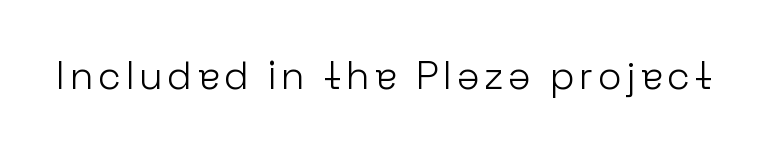
The image shows 39 px light sans-serif type, upright; set not underlined; low stroke contrast and a medium x-height.
